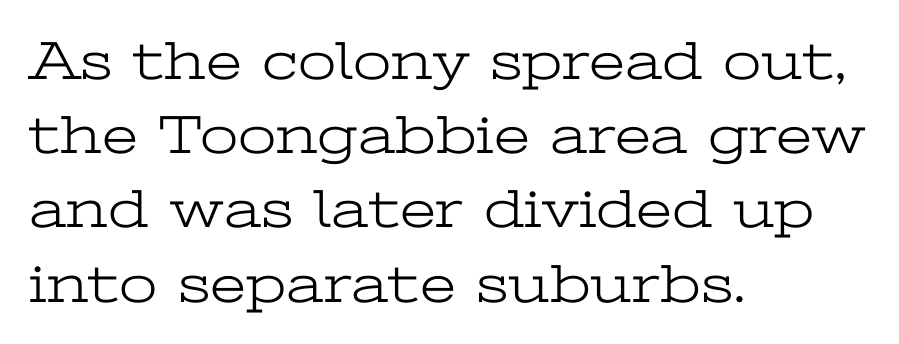
{"serif": "yes", "italic": "no", "bold": "no", "weight": "light", "width": "wide", "stroke_contrast": "low", "x_height": "medium", "monospaced": "no", "underline": "no", "align": "left", "line_spacing": "normal", "line_spacing_ratio": 1.35, "letter_spacing": "normal", "letter_spacing_em": 0.0, "glyph_px": 55}
